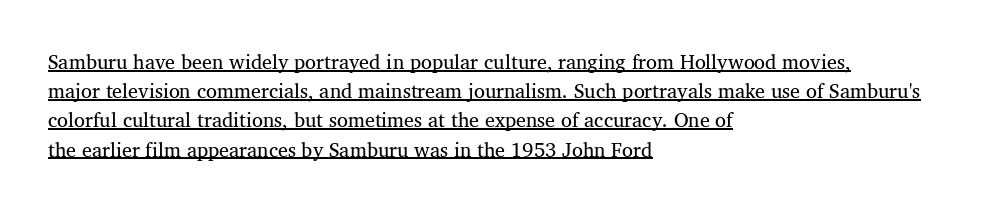
{"italic": "no", "bold": "no", "underline": "yes", "align": "left", "line_spacing": "normal", "line_spacing_ratio": 1.46, "letter_spacing": "normal", "letter_spacing_em": 0.0, "glyph_px": 20}
